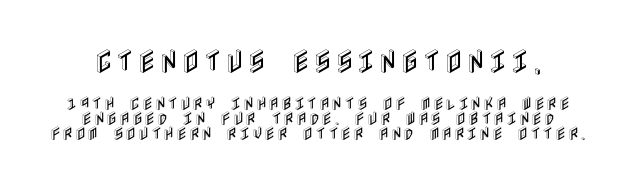
In terms of posture, this sample is upright. The line-height multiplier appears low, near solid setting. The strip under each line holds only bare page. The upper block of text is set noticeably larger than the block beneath it.
